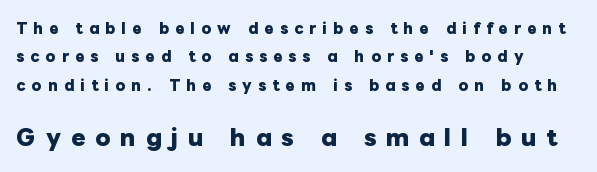
Q: Is the text bold? A: Yes.
Q: Is the text italic (slanted)? A: No, it is upright.
Q: Is the text underlined? A: No.
Q: How is the paragraph aligned? A: Left-aligned.
Q: Is the spacing between letters normal or unusually wide? A: Unusually wide.
Q: Is the spacing between lines tight, normal or loose? A: Loose.
Q: Which block of text is set in a larger size, the first (top) or the second (bottom)? A: The second (bottom) one.
